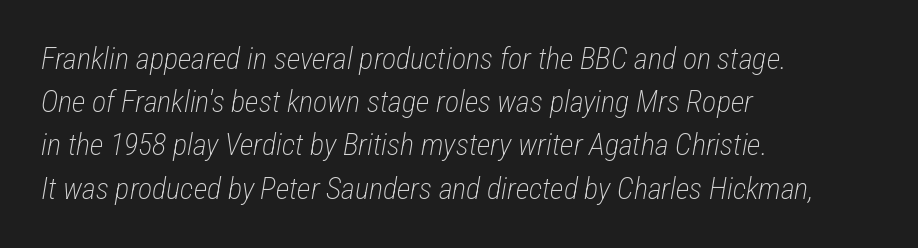
Q: Is the text bold? A: No.
Q: Is the text italic (slanted)? A: Yes, it leans right by about 12 degrees.
Q: Is the text underlined? A: No.
Q: How is the paragraph aligned? A: Left-aligned.
Q: Is the spacing between letters normal or unusually wide? A: Normal.
Q: Is the spacing between lines tight, normal or loose? A: Normal.
Q: Width (condensed, normal, or wide)? A: Condensed.
Q: Stroke contrast? A: Low.
Q: x-height? A: Medium.
Q: Monospaced? A: No.
